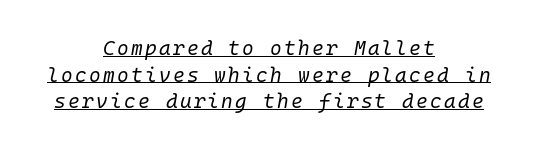
{"italic": "yes", "lean": "right", "slant_degrees": 10, "bold": "no", "underline": "yes", "align": "center", "line_spacing": "normal", "line_spacing_ratio": 1.33, "glyph_px": 20}
